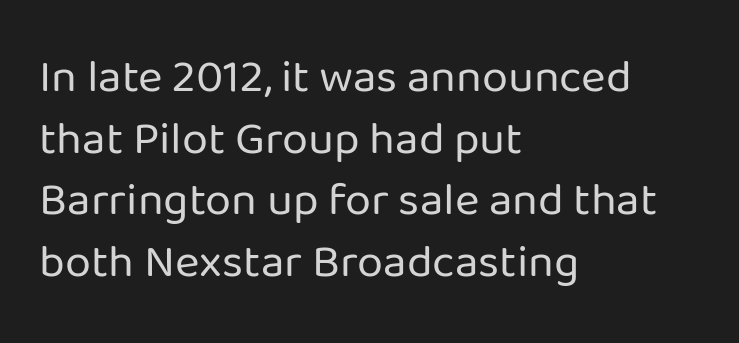
Q: Is the text bold? A: No.
Q: Is the text italic (slanted)? A: No, it is upright.
Q: Is the typeface a serif or a sans-serif typeface? A: Sans-serif.
Q: Is the text underlined? A: No.
Q: How is the paragraph aligned? A: Left-aligned.
Q: Is the spacing between letters normal or unusually wide? A: Normal.
Q: Is the spacing between lines tight, normal or loose? A: Normal.
Q: Width (condensed, normal, or wide)? A: Normal.
Q: Stroke contrast? A: Low.
Q: x-height? A: Medium.
Q: Monospaced? A: No.
